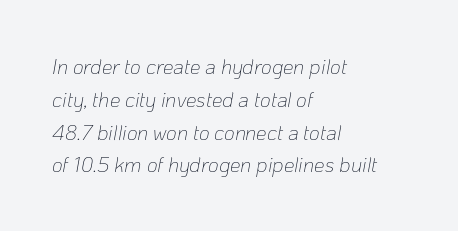
The image shows 21 px text type, italic (leaning right); set left-aligned, normal line spacing (1.56x), normal letter spacing, not underlined.
